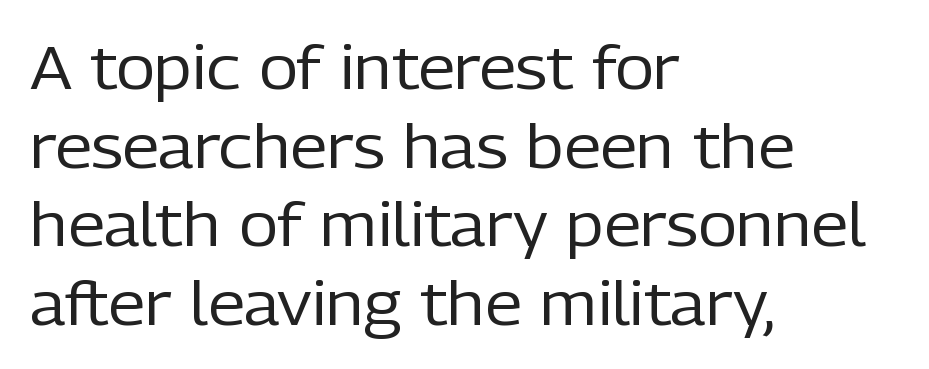
{"serif": "no", "italic": "no", "bold": "no", "weight": "regular", "width": "normal", "stroke_contrast": "low", "x_height": "medium", "monospaced": "no", "underline": "no", "align": "left", "line_spacing": "normal", "line_spacing_ratio": 1.31, "letter_spacing": "normal", "letter_spacing_em": 0.0, "glyph_px": 60}
